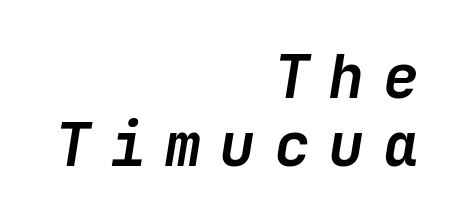
The image shows 60 px semibold type, italic (leaning right); set right-aligned, tight line spacing (1.13x), unusually wide letter spacing (+0.31 em), not underlined; low stroke contrast and a medium x-height.
